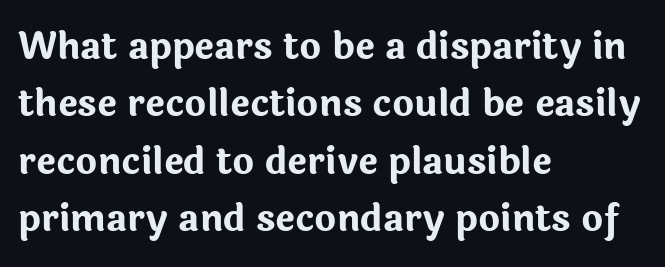
The image shows 37 px bold sans-serif type, upright; set left-aligned, normal line spacing (1.55x), normal letter spacing, not underlined; low stroke contrast and a medium x-height.
